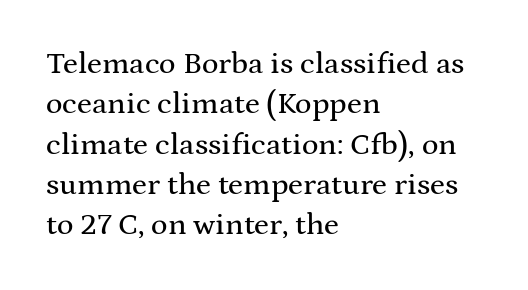
Q: Is the text italic (slanted)? A: No, it is upright.
Q: Is the typeface a serif or a sans-serif typeface? A: Serif.
Q: Is the text underlined? A: No.
Q: How is the paragraph aligned? A: Left-aligned.
Q: Is the spacing between letters normal or unusually wide? A: Normal.
Q: Is the spacing between lines tight, normal or loose? A: Normal.
Q: Width (condensed, normal, or wide)? A: Wide.
Q: Stroke contrast? A: Medium.
Q: x-height? A: Medium.
Q: Monospaced? A: No.
